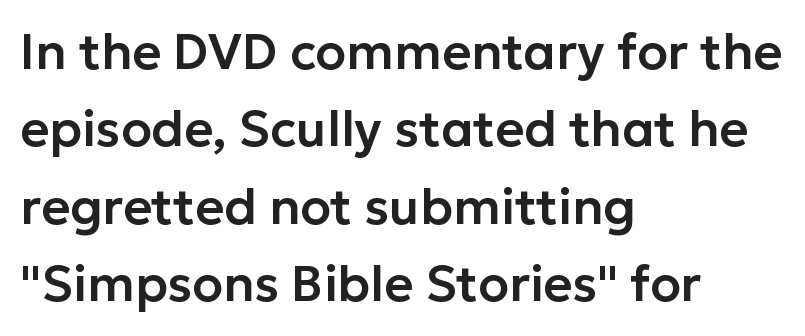
The image shows 50 px sans-serif type, upright; set left-aligned, normal line spacing (1.55x), normal letter spacing, not underlined; low stroke contrast and a medium x-height.
